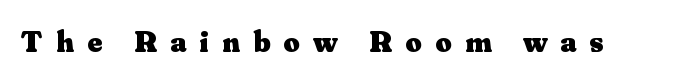
The image shows 31 px heavy serif type, upright; set unusually wide letter spacing (+0.43 em), not underlined; medium stroke contrast and a small x-height.
